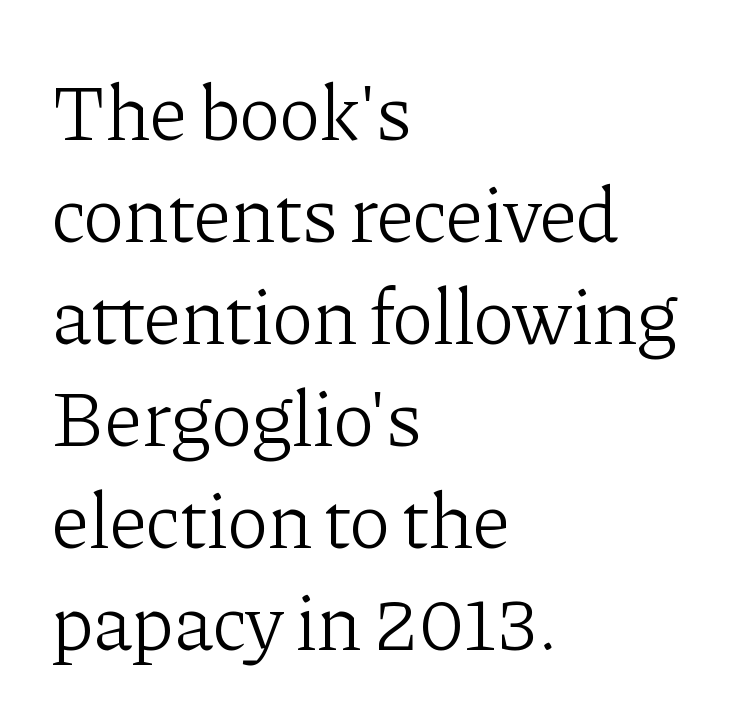
Q: Is the text bold? A: No.
Q: Is the text italic (slanted)? A: No, it is upright.
Q: Is the typeface a serif or a sans-serif typeface? A: Serif.
Q: Is the text underlined? A: No.
Q: How is the paragraph aligned? A: Left-aligned.
Q: Is the spacing between letters normal or unusually wide? A: Normal.
Q: Is the spacing between lines tight, normal or loose? A: Normal.
Q: Width (condensed, normal, or wide)? A: Normal.
Q: Stroke contrast? A: Low.
Q: x-height? A: Medium.
Q: Monospaced? A: No.
